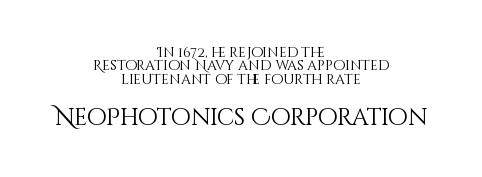
The lines are quadded center. These lines huddle together more closely than default settings would place them. Ink coverage per letter is moderate at most. This rendering leaves character spacing at its baseline value. The space directly below the letters is spotless. Ordinary non-slanted type is in use.
